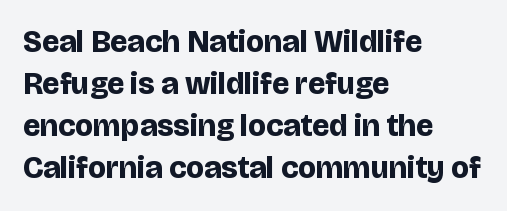
Q: Is the text bold? A: Yes.
Q: Is the text italic (slanted)? A: No, it is upright.
Q: Is the typeface a serif or a sans-serif typeface? A: Sans-serif.
Q: Is the text underlined? A: No.
Q: How is the paragraph aligned? A: Left-aligned.
Q: Is the spacing between letters normal or unusually wide? A: Normal.
Q: Is the spacing between lines tight, normal or loose? A: Normal.
Q: Width (condensed, normal, or wide)? A: Normal.
Q: Stroke contrast? A: Low.
Q: x-height? A: Large.
Q: Monospaced? A: No.
